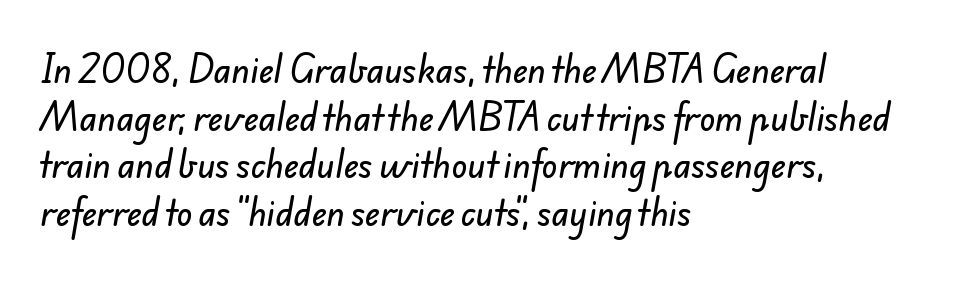
The image shows 33 px sans-serif type; set left-aligned, normal line spacing (1.44x), normal letter spacing, not underlined; low stroke contrast and a small x-height.
